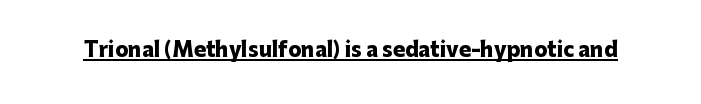
Weight: bold. Is the letter spacing exaggerated? No — it looks like the ordinary default. In designer terms, the underline attribute is active on this setting. A roman cut, with each character standing at attention.
